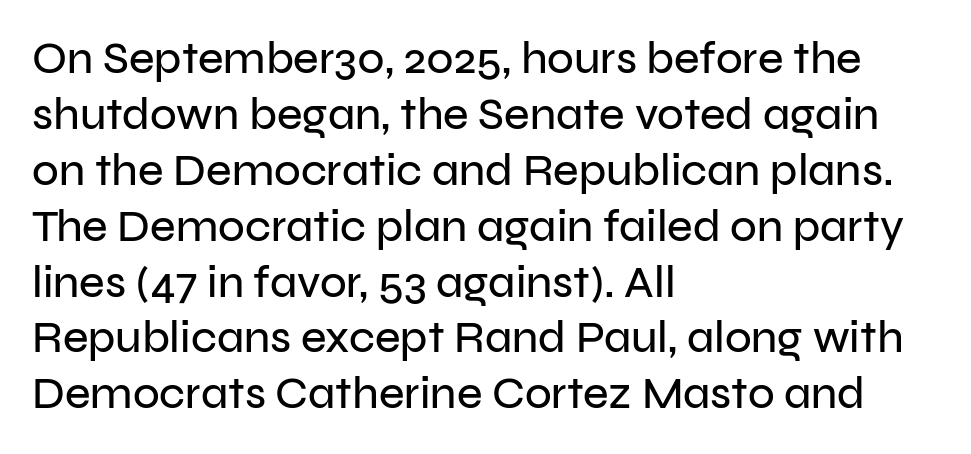
{"serif": "no", "italic": "no", "width": "normal", "stroke_contrast": "low", "x_height": "medium", "monospaced": "no", "underline": "no", "align": "left", "line_spacing": "normal", "line_spacing_ratio": 1.27, "letter_spacing": "normal", "letter_spacing_em": 0.0, "glyph_px": 44}
